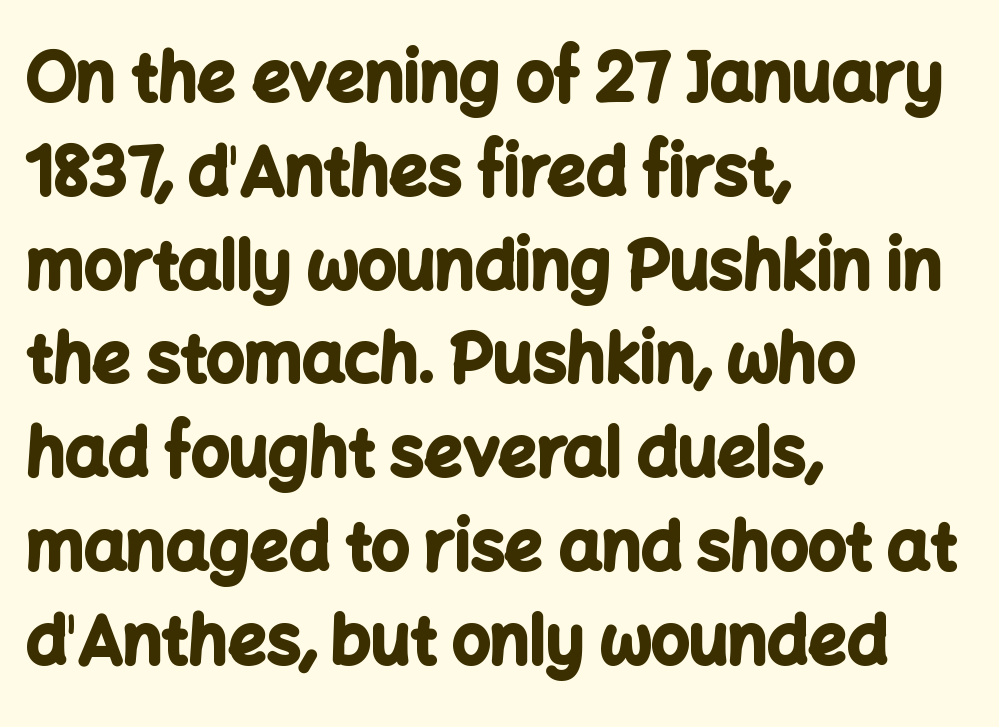
Line starts are locked; line ends wander. Does extra space separate the letters? No, they use regular spacing. Descenders are the only things crossing below the line. The leading is moderate, giving the passage an even texture.
